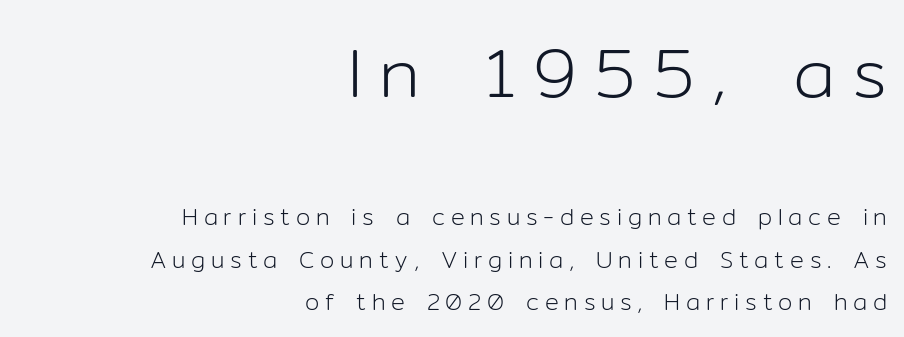
Q: Is the text bold? A: No.
Q: Is the text italic (slanted)? A: No, it is upright.
Q: Is the typeface a serif or a sans-serif typeface? A: Sans-serif.
Q: Is the text underlined? A: No.
Q: How is the paragraph aligned? A: Right-aligned.
Q: Is the spacing between letters normal or unusually wide? A: Unusually wide.
Q: Which block of text is set in a larger size, the first (top) or the second (bottom)? A: The first (top) one.
Q: Width (condensed, normal, or wide)? A: Normal.
Q: Stroke contrast? A: Low.
Q: x-height? A: Medium.
Q: Monospaced? A: No.
